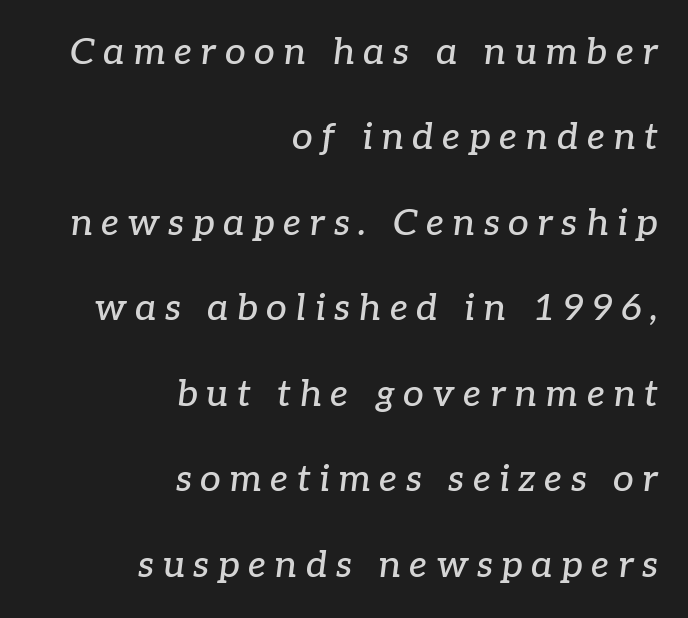
Q: Is the text italic (slanted)? A: Yes, it leans right by about 7 degrees.
Q: Is the typeface a serif or a sans-serif typeface? A: Serif.
Q: Is the text underlined? A: No.
Q: How is the paragraph aligned? A: Right-aligned.
Q: Is the spacing between letters normal or unusually wide? A: Unusually wide.
Q: Is the spacing between lines tight, normal or loose? A: Loose.
Q: Width (condensed, normal, or wide)? A: Normal.
Q: Stroke contrast? A: Low.
Q: x-height? A: Medium.
Q: Monospaced? A: No.
